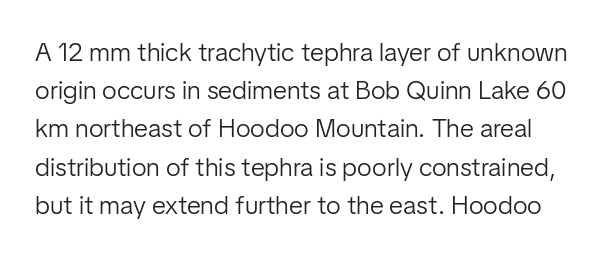
The image shows 26 px text type, upright; set normal line spacing (1.47x), normal letter spacing, not underlined.
